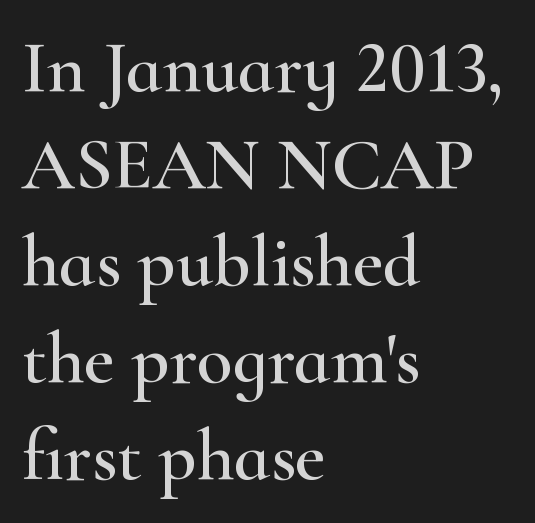
Compared with typical paragraphs, the rows here are spaced about the same. Characters follow at the spacing the type designer built in. When letters stand straight like this, we call the style roman or upright. Regarding serifs, this sample has them. Think of a printed novel: that variable character pitch is what you see here.
